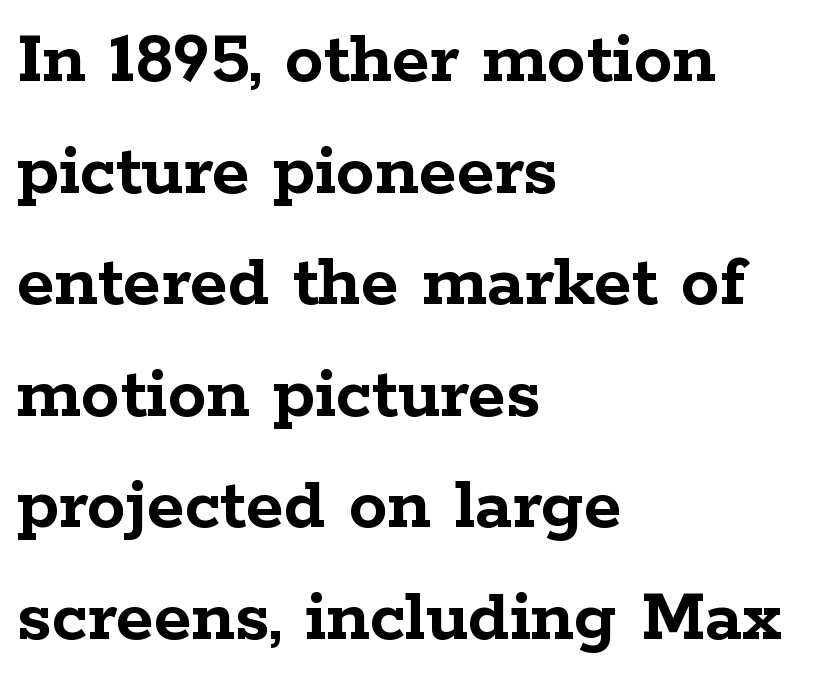
Strong, thick strokes mark this as bold type. The words here are not underlined. A classic flush-left, rag-right setting is used for this passage. Characters remain perfectly vertical along every line. Vertical spacing — default.
